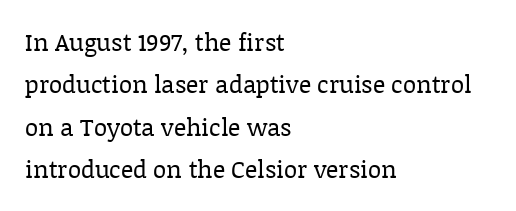
A student would call this left alignment; a typographer would say flush left, rag right. Nobody touched the tracking dial on this one. Unlike italic type, these characters show no tilt at all. Lines of text with bare space underneath. These glyphs show unthickened strokes, regular width or finer.
